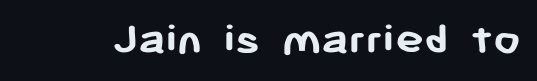
Look at the stroke-to-counter ratio: heavy, a bold. Rendered with straight, roman letterforms. Default kerning and tracking; the words read as compact shapes. Quick note: underline off.
